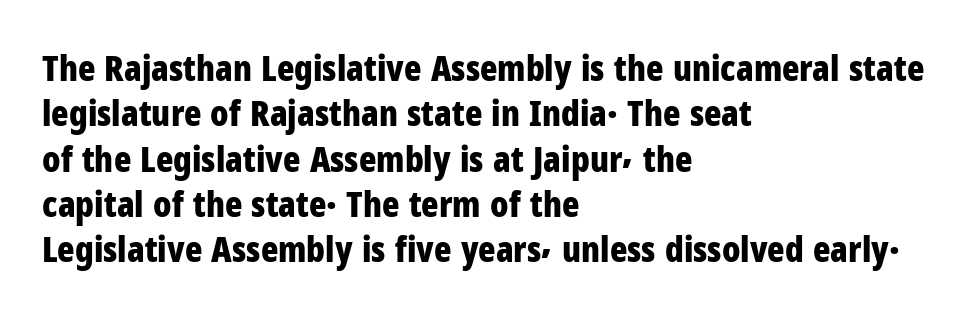
Q: Is the text bold? A: Yes.
Q: Is the text italic (slanted)? A: No, it is upright.
Q: Is the typeface a serif or a sans-serif typeface? A: Sans-serif.
Q: Is the text underlined? A: No.
Q: How is the paragraph aligned? A: Left-aligned.
Q: Is the spacing between letters normal or unusually wide? A: Normal.
Q: Is the spacing between lines tight, normal or loose? A: Normal.
Q: Width (condensed, normal, or wide)? A: Condensed.
Q: Stroke contrast? A: Low.
Q: x-height? A: Medium.
Q: Monospaced? A: No.
